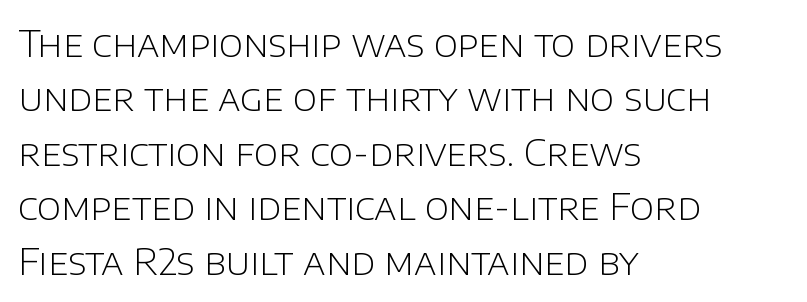
The paragraph shown leans on its left margin. Summary of vertical rhythm: regular, with standard interline spacing. The space directly below the letters is spotless. Quick note: not italic, upright. You could not count columns in this text — the font is proportionally spaced. The rendering keeps characters at their native spacing.
